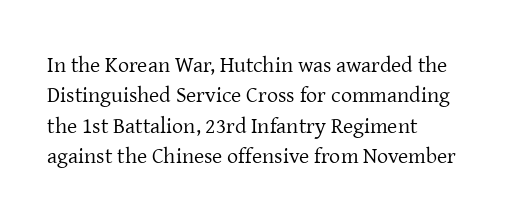
The image shows 22 px text type, upright; set left-aligned, normal line spacing (1.38x), normal letter spacing, not underlined.
